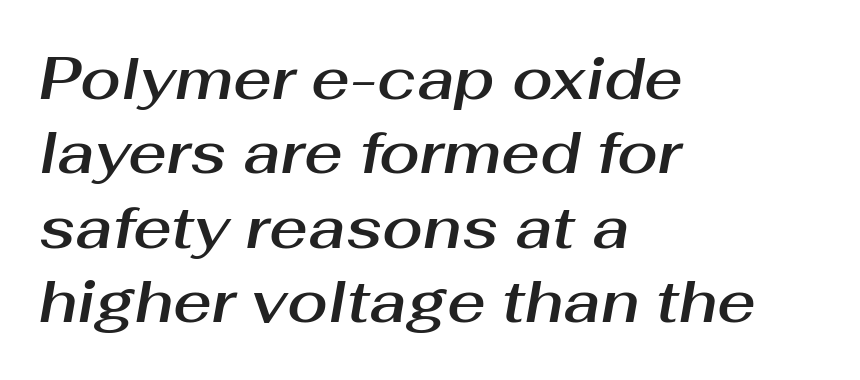
The image shows 59 px text type, italic (leaning right); set left-aligned, normal line spacing (1.26x), normal letter spacing, not underlined; medium stroke contrast and a medium x-height.
